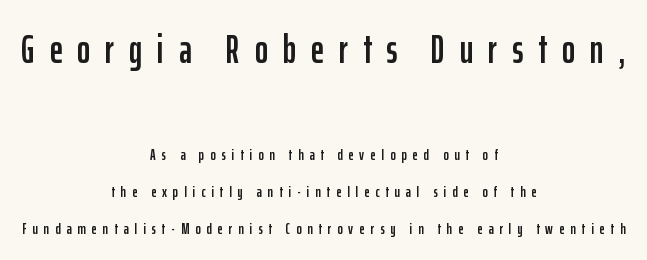
The image shows 40 px condensed sans-serif type, upright; set centered, loose line spacing (2.31x), unusually wide letter spacing (+0.37 em), not underlined; the first (top) block is 2.5x larger; low stroke contrast and a medium x-height.
